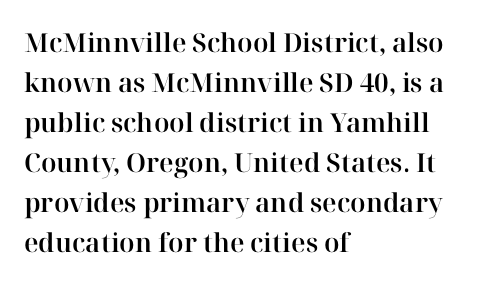
Q: Is the text italic (slanted)? A: No, it is upright.
Q: Is the text underlined? A: No.
Q: How is the paragraph aligned? A: Left-aligned.
Q: Is the spacing between letters normal or unusually wide? A: Normal.
Q: Is the spacing between lines tight, normal or loose? A: Normal.
